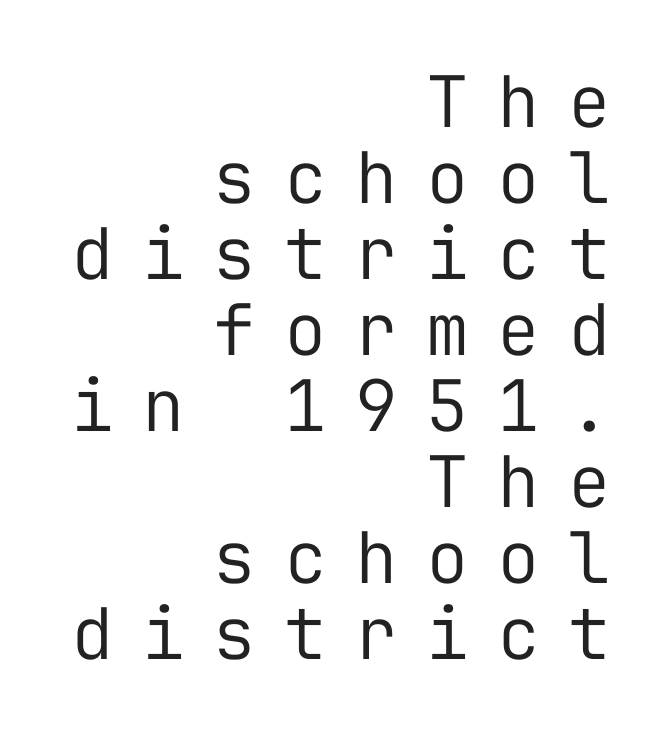
The passage shown is not bold in any degree. How are the letters spaced? Widely, with obvious added tracking. Do the characters align in a grid? Yes, the font is monospaced. Ascenders rise straight up at ninety degrees. Beneath every word, the page is bare. This rendering uses right alignment, leaving the left contour irregular.
